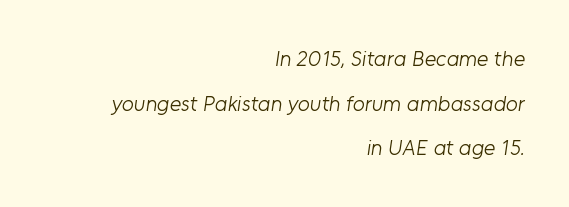
Q: Is the text bold? A: No.
Q: Is the text underlined? A: No.
Q: How is the paragraph aligned? A: Right-aligned.
Q: Is the spacing between letters normal or unusually wide? A: Normal.
Q: Is the spacing between lines tight, normal or loose? A: Loose.
